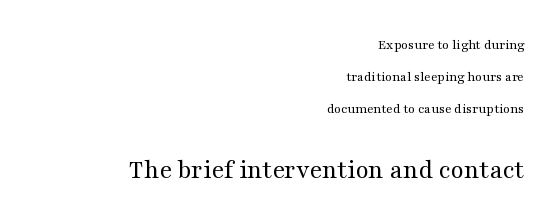
Q: Is the text bold? A: No.
Q: Is the text italic (slanted)? A: No, it is upright.
Q: Is the text underlined? A: No.
Q: How is the paragraph aligned? A: Right-aligned.
Q: Is the spacing between letters normal or unusually wide? A: Normal.
Q: Is the spacing between lines tight, normal or loose? A: Loose.
Q: Which block of text is set in a larger size, the first (top) or the second (bottom)? A: The second (bottom) one.
